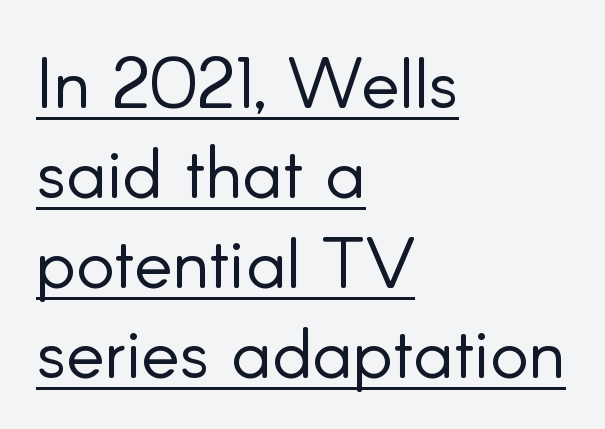
{"serif": "no", "italic": "no", "bold": "no", "weight": "light", "width": "normal", "stroke_contrast": "low", "x_height": "small", "monospaced": "no", "underline": "yes", "align": "left", "line_spacing": "normal", "line_spacing_ratio": 1.25, "letter_spacing": "normal", "letter_spacing_em": 0.0, "glyph_px": 72}
